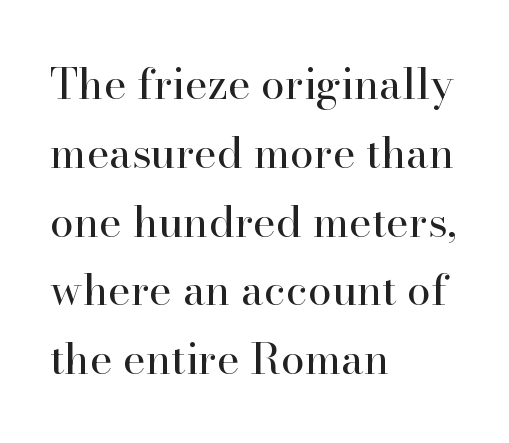
{"serif": "yes", "italic": "no", "bold": "no", "weight": "regular", "width": "normal", "stroke_contrast": "high", "x_height": "small", "monospaced": "no", "underline": "no", "align": "left", "line_spacing": "normal", "line_spacing_ratio": 1.6, "letter_spacing": "normal", "letter_spacing_em": 0.0, "glyph_px": 43}
